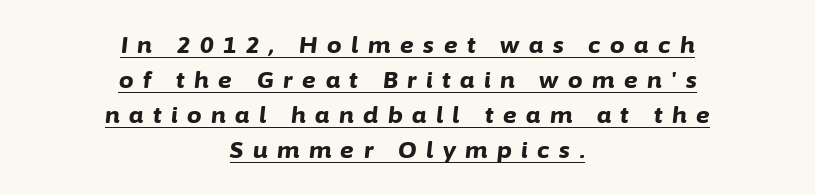
Display-style spreading of the glyphs; the letterfit is very open. Is the block centered? Yes — each line is placed symmetrically about the middle. The lines sit at an ordinary, default distance from one another. This is underlined copy, the kind a proofreader might mark for attention. You'd pick this weight for a headline — it's a proper bold. The typography opts for an oblique posture over an upright one.
